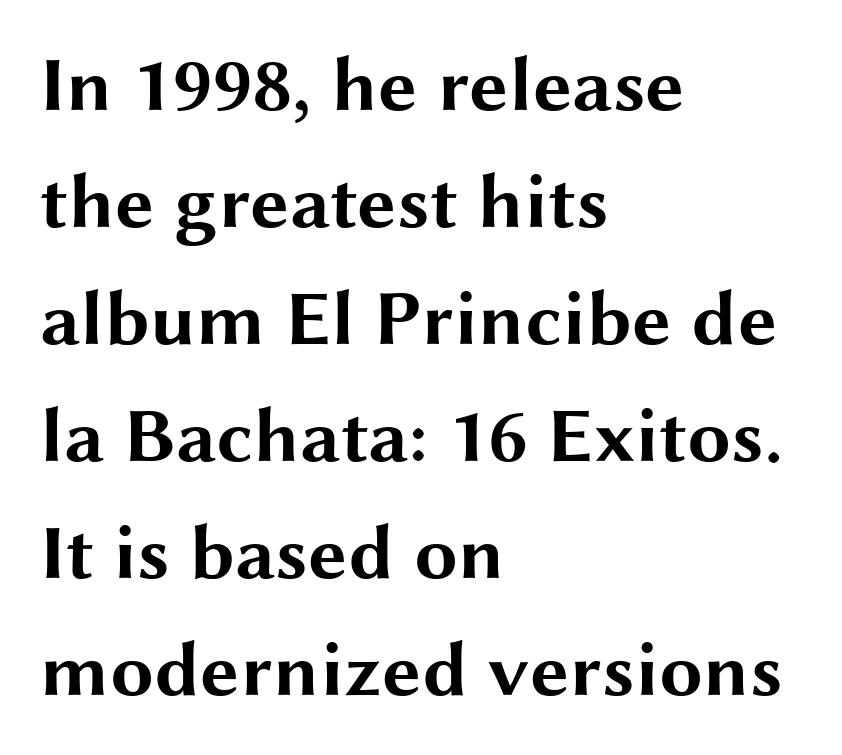
The rendering uses natural spacing where letterforms have individual widths. Characters remain perfectly vertical along every line. The rendering anchors every line to the left-hand side. In terms of leading, this rendering sits right in the middle.
